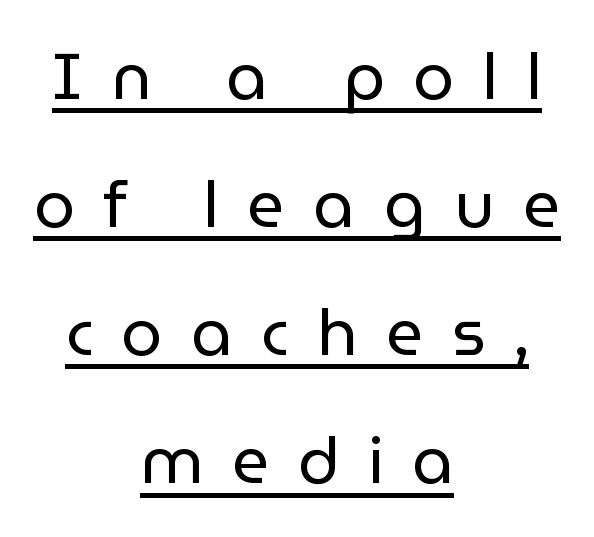
Q: Is the text bold? A: No.
Q: Is the text italic (slanted)? A: No, it is upright.
Q: Is the typeface a serif or a sans-serif typeface? A: Sans-serif.
Q: Is the text underlined? A: Yes.
Q: How is the paragraph aligned? A: Centered.
Q: Is the spacing between letters normal or unusually wide? A: Unusually wide.
Q: Is the spacing between lines tight, normal or loose? A: Loose.
Q: Width (condensed, normal, or wide)? A: Normal.
Q: Stroke contrast? A: Low.
Q: x-height? A: Medium.
Q: Monospaced? A: No.
